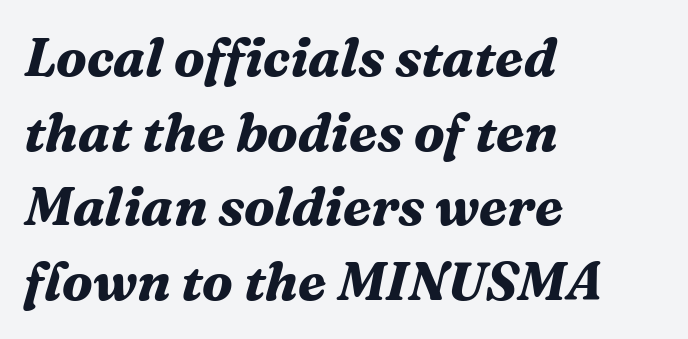
Q: Is the text bold? A: Yes.
Q: Is the text italic (slanted)? A: Yes, it leans right by about 16 degrees.
Q: Is the typeface a serif or a sans-serif typeface? A: Serif.
Q: Is the text underlined? A: No.
Q: How is the paragraph aligned? A: Left-aligned.
Q: Is the spacing between letters normal or unusually wide? A: Normal.
Q: Is the spacing between lines tight, normal or loose? A: Normal.
Q: Width (condensed, normal, or wide)? A: Normal.
Q: Stroke contrast? A: Medium.
Q: x-height? A: Medium.
Q: Monospaced? A: No.
